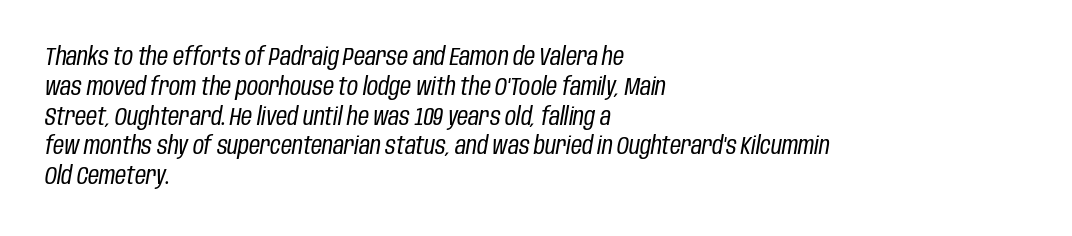
The image shows 24 px text type, italic (leaning right); set left-aligned, line spacing 1.24x, normal letter spacing, not underlined.
